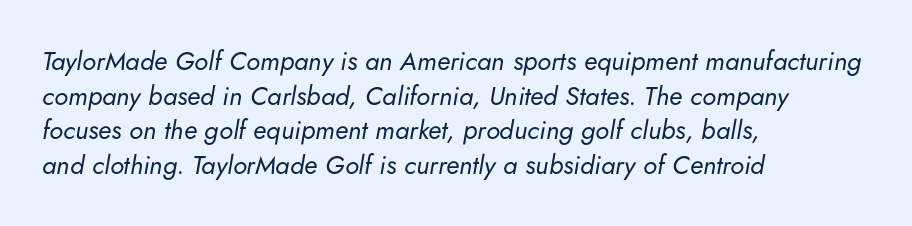
Leading matches the norm, producing a regular column. The letterforms sit shoulder to shoulder at normal distance. A typesetter would mark this as italic. The string is rendered with underlining switched off. Layout note: lines flush left.
